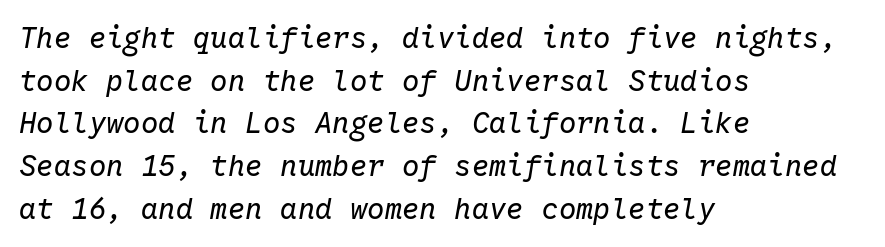
The foot of each line stays bare and open. Does the leading feel generous? No, just average. Tracking here is standard; glyphs follow each other at the usual distance. The setting favours the left margin, as ordinary paragraphs usually do.
